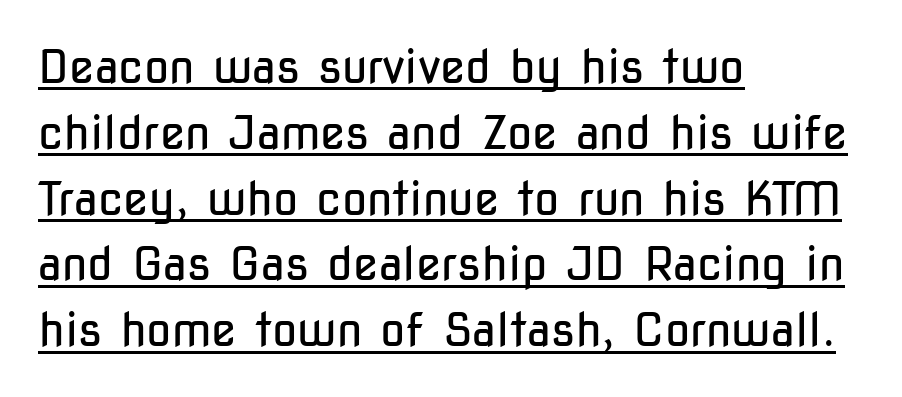
The image shows 46 px regular-weight, condensed sans-serif type, upright; set left-aligned, normal line spacing (1.43x), normal letter spacing, underlined; low stroke contrast and a medium x-height.
